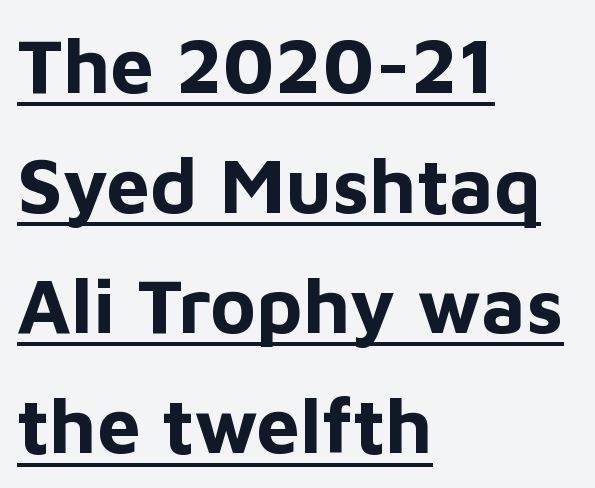
The letters stand upright; this is a roman face. Is the block centered? No — it sits flush against the left margin. You could not count columns in this text — the font is proportionally spaced. The glyphs are accompanied by a horizontal stroke just below them. A normal amount of white space separates one row of letters from the next. A typesetter would call this zero additional tracking.
